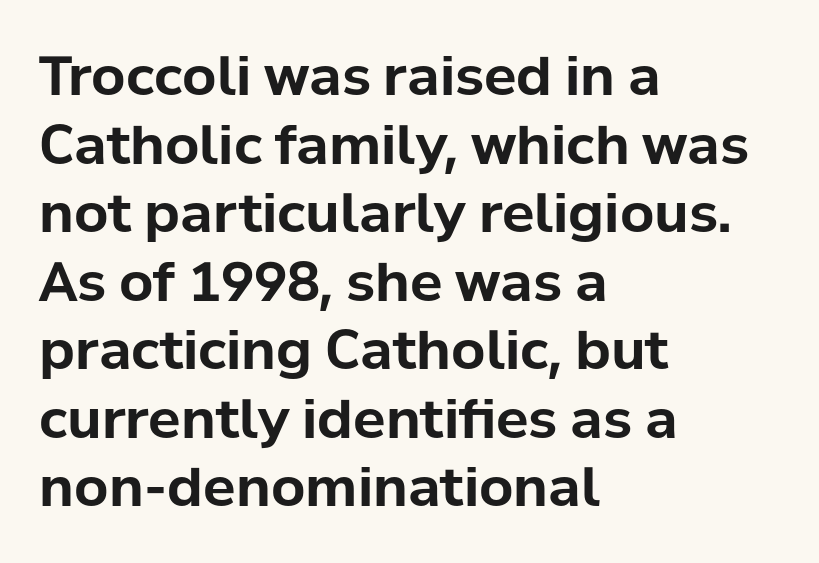
The face used here is a sans, in the tradition of grotesques and geometrics. Which margin do the lines hug? The left one — the right edge is uneven. Lines of text with bare space underneath. Compared with typical paragraphs, the rows here are spaced about the same.
